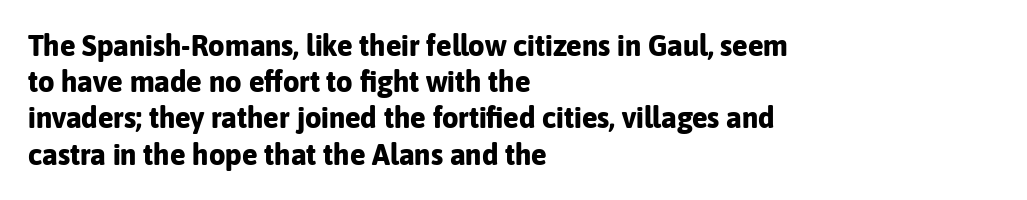
Q: Is the text bold? A: Yes.
Q: Is the text italic (slanted)? A: No, it is upright.
Q: Is the typeface a serif or a sans-serif typeface? A: Sans-serif.
Q: Is the text underlined? A: No.
Q: How is the paragraph aligned? A: Left-aligned.
Q: Is the spacing between letters normal or unusually wide? A: Normal.
Q: Is the spacing between lines tight, normal or loose? A: Normal.
Q: Width (condensed, normal, or wide)? A: Normal.
Q: Stroke contrast? A: Low.
Q: x-height? A: Medium.
Q: Monospaced? A: No.
